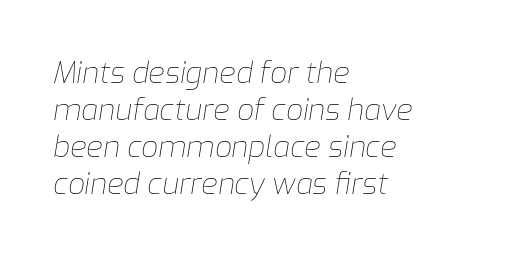
{"italic": "yes", "lean": "right", "slant_degrees": 9, "bold": "no", "weight": "thin", "width": "normal", "stroke_contrast": "low", "x_height": "medium", "monospaced": "no", "underline": "no", "align": "left", "line_spacing_ratio": 1.23, "letter_spacing": "normal", "letter_spacing_em": 0.0, "glyph_px": 30}
